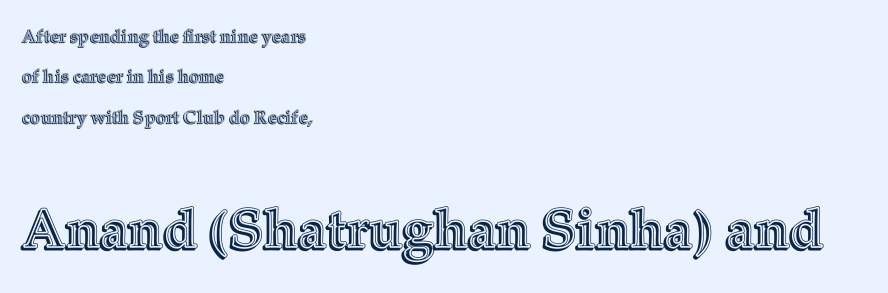
Q: Is the text italic (slanted)? A: No, it is upright.
Q: Is the text underlined? A: No.
Q: How is the paragraph aligned? A: Left-aligned.
Q: Is the spacing between letters normal or unusually wide? A: Normal.
Q: Is the spacing between lines tight, normal or loose? A: Loose.
Q: Which block of text is set in a larger size, the first (top) or the second (bottom)? A: The second (bottom) one.
Q: Width (condensed, normal, or wide)? A: Normal.
Q: x-height? A: Medium.
Q: Monospaced? A: No.
